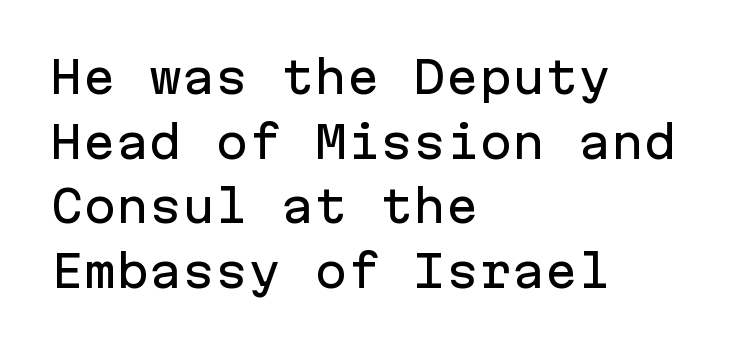
Q: Is the text italic (slanted)? A: No, it is upright.
Q: Is the typeface a serif or a sans-serif typeface? A: Sans-serif.
Q: Is the text underlined? A: No.
Q: How is the paragraph aligned? A: Left-aligned.
Q: Is the spacing between letters normal or unusually wide? A: Normal.
Q: Is the spacing between lines tight, normal or loose? A: Normal.
Q: Width (condensed, normal, or wide)? A: Normal.
Q: Stroke contrast? A: Low.
Q: x-height? A: Medium.
Q: Monospaced? A: Yes.
